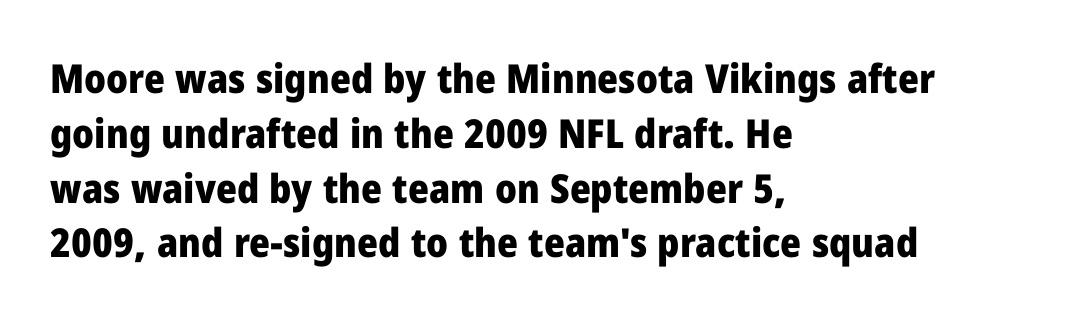
A typesetter would mark this as roman, not italic. Type style note: lacks serifs. The glyphs have the mass of a bold cut. Looks like regular typesetting: each glyph gets only the width it needs. Where is the straight margin? On the left.
